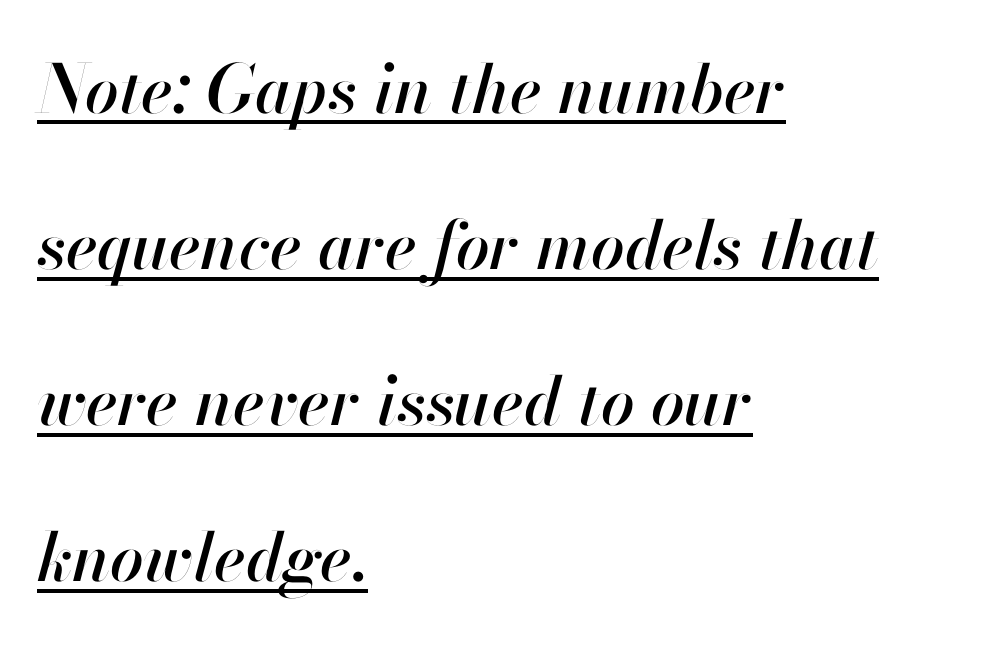
Characters follow at the spacing the type designer built in. The glyphs look as if they've been sheared to an angle. The rendered words wear a rule along their underside. A typesetter would call this leading open, well beyond the default.
